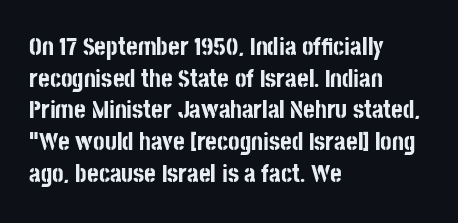
Short and long lines alike share a common starting point at left. The vertical gap from one line to the next is medium. Does the lettering tilt? It doesn't — this is upright. Underline: absent. The tracking reads as untouched default to a designer's eye. Chunky letters — that's bold for sure.
